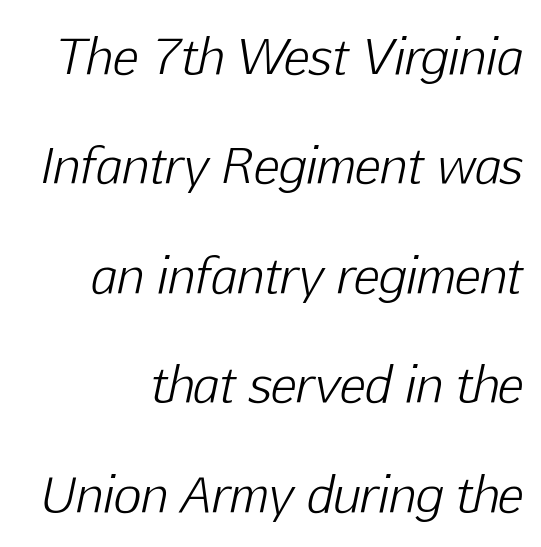
The image shows 48 px light type, italic (leaning right); set right-aligned, loose line spacing (2.28x), normal letter spacing, not underlined; low stroke contrast and a medium x-height.
